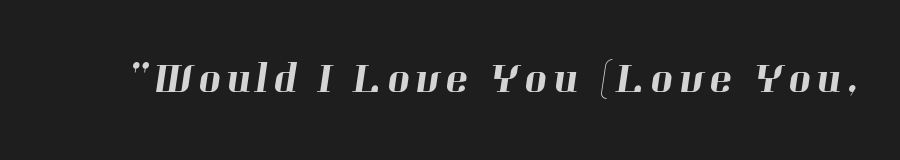
Q: Is the typeface a serif or a sans-serif typeface? A: Serif.
Q: Is the text underlined? A: No.
Q: Width (condensed, normal, or wide)? A: Normal.
Q: Stroke contrast? A: High.
Q: x-height? A: Medium.
Q: Monospaced? A: No.
